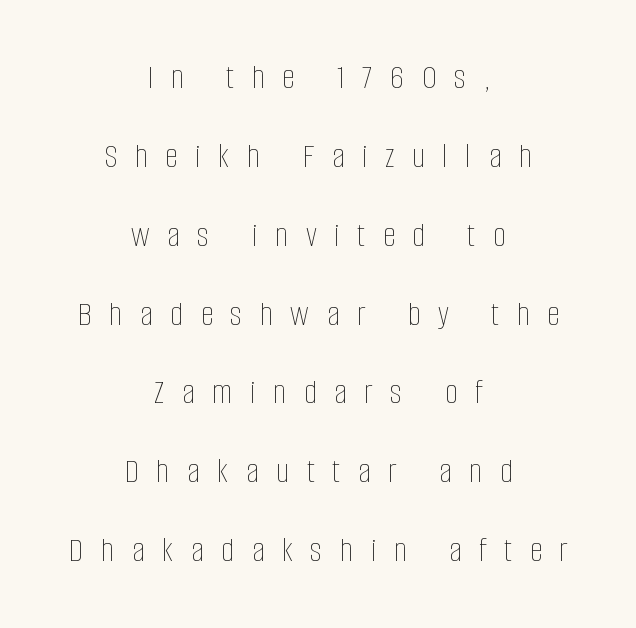
{"italic": "no", "bold": "no", "weight": "thin", "width": "condensed", "stroke_contrast": "low", "x_height": "large", "monospaced": "no", "underline": "no", "align": "center", "line_spacing": "loose", "line_spacing_ratio": 2.19, "letter_spacing": "wide", "letter_spacing_em": 0.49, "glyph_px": 36}
